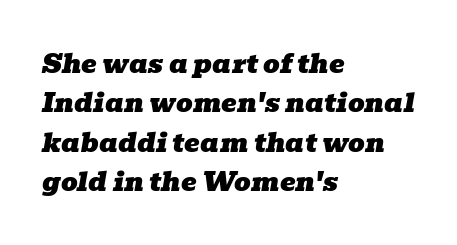
{"italic": "yes", "lean": "right", "slant_degrees": 10, "underline": "no", "align": "left", "line_spacing": "normal", "line_spacing_ratio": 1.51, "letter_spacing": "normal", "letter_spacing_em": 0.0, "glyph_px": 26}
